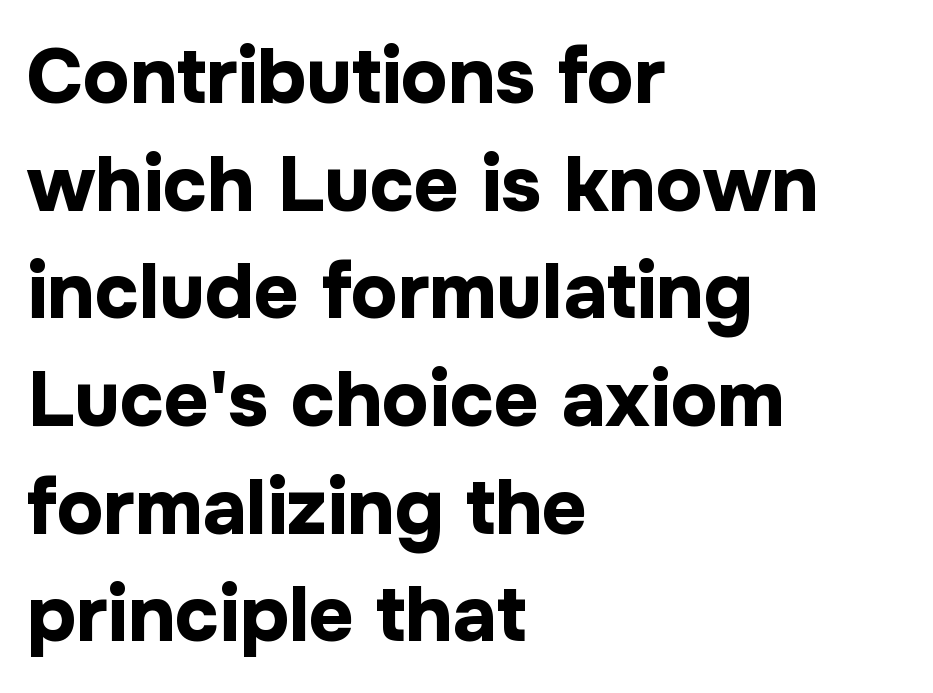
{"serif": "no", "italic": "no", "bold": "yes", "weight": "bold", "width": "normal", "stroke_contrast": "low", "x_height": "medium", "monospaced": "no", "underline": "no", "align": "left", "line_spacing": "normal", "line_spacing_ratio": 1.38, "letter_spacing": "normal", "letter_spacing_em": 0.0, "glyph_px": 78}
